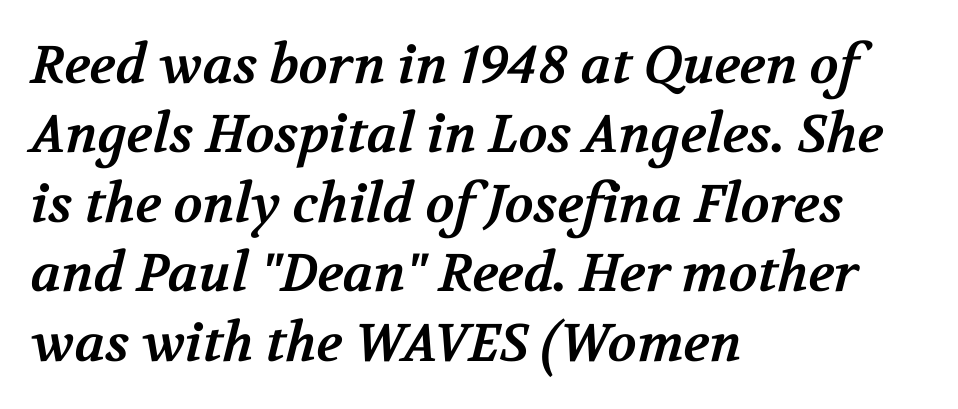
{"serif": "yes", "bold": "yes", "weight": "bold", "width": "normal", "stroke_contrast": "medium", "x_height": "medium", "monospaced": "no", "underline": "no", "align": "left", "line_spacing": "normal", "line_spacing_ratio": 1.31, "letter_spacing": "normal", "letter_spacing_em": 0.0, "glyph_px": 53}
